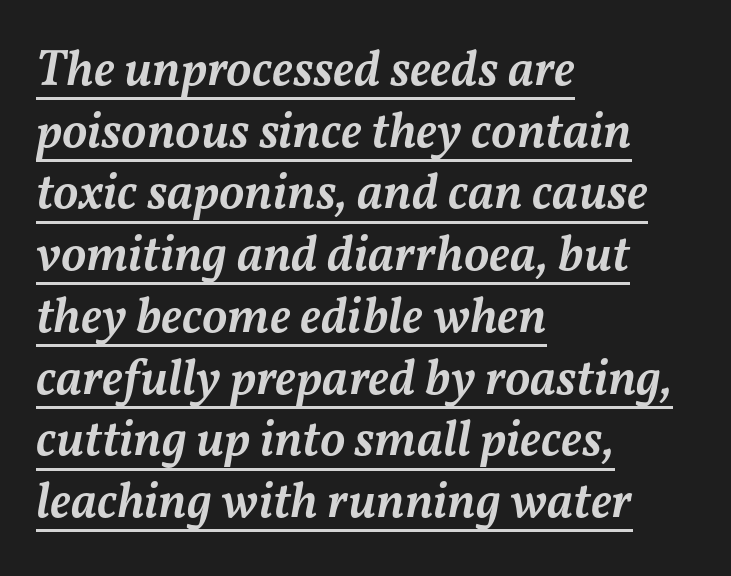
{"italic": "yes", "lean": "right", "slant_degrees": 11, "bold": "semi", "weight": "semibold", "width": "normal", "stroke_contrast": "medium", "x_height": "medium", "monospaced": "no", "underline": "yes", "align": "left", "line_spacing_ratio": 1.21, "letter_spacing": "normal", "letter_spacing_em": 0.0, "glyph_px": 51}
